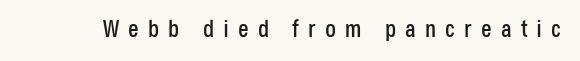
Q: Is the text italic (slanted)? A: No, it is upright.
Q: Is the text underlined? A: No.
Q: Is the spacing between letters normal or unusually wide? A: Unusually wide.
